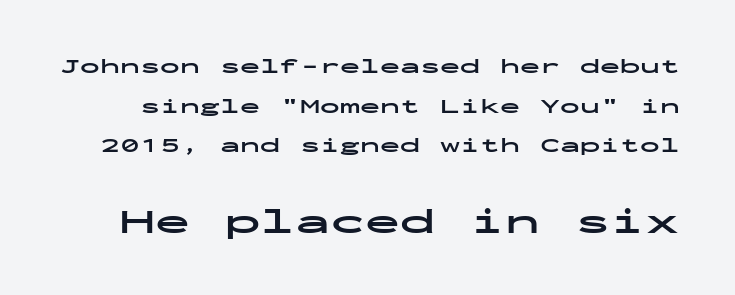
{"serif": "no", "italic": "no", "bold": "yes", "weight": "bold", "width": "wide", "stroke_contrast": "low", "x_height": "medium", "monospaced": "yes", "underline": "no", "line_spacing": "loose", "line_spacing_ratio": 1.98, "letter_spacing": "normal", "letter_spacing_em": 0.0, "larger_block": "second", "size_ratio": 1.75, "glyph_px": 35}
